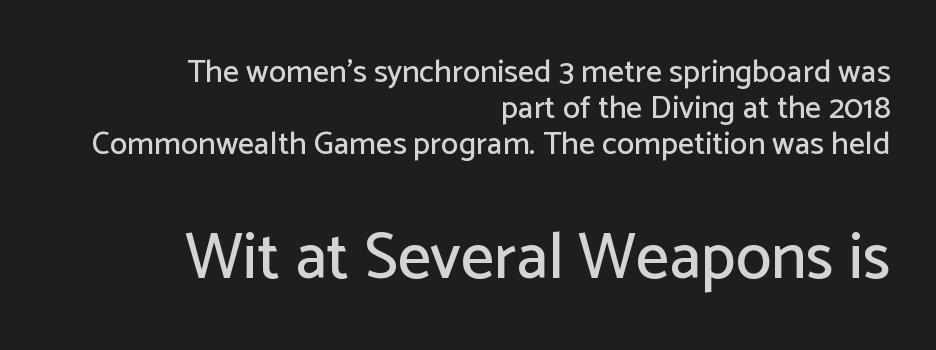
Q: Is the text italic (slanted)? A: No, it is upright.
Q: Is the typeface a serif or a sans-serif typeface? A: Sans-serif.
Q: Is the text underlined? A: No.
Q: How is the paragraph aligned? A: Right-aligned.
Q: Is the spacing between letters normal or unusually wide? A: Normal.
Q: Is the spacing between lines tight, normal or loose? A: Tight.
Q: Which block of text is set in a larger size, the first (top) or the second (bottom)? A: The second (bottom) one.
Q: Width (condensed, normal, or wide)? A: Normal.
Q: Stroke contrast? A: Low.
Q: x-height? A: Medium.
Q: Monospaced? A: No.
